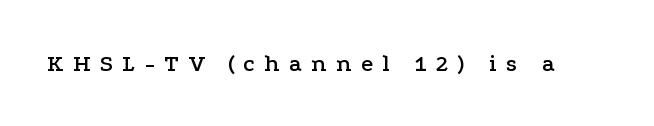
{"italic": "no", "underline": "no", "letter_spacing": "wide", "letter_spacing_em": 0.39, "glyph_px": 24}
